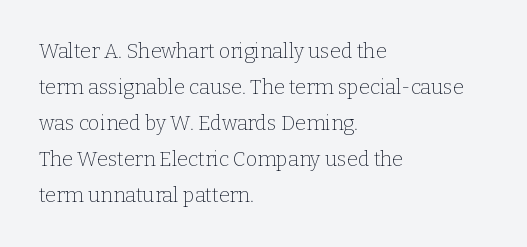
Every row of glyphs begins at an identical x-position on the left. Beneath every word, the page is bare. Inter-character spacing is left at the font's built-in metrics. The typeface has the unassuming heft of standard copy or less. The typography opts for an upright posture over an oblique one.
